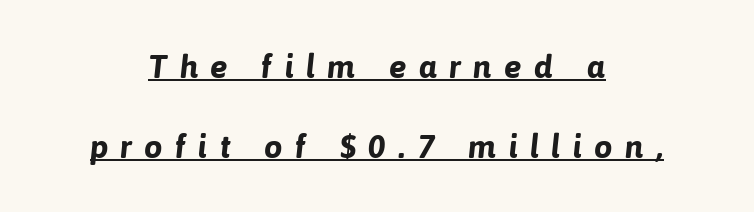
The image shows 33 px bold sans-serif type; set centered, loose line spacing (2.41x), unusually wide letter spacing (+0.36 em), underlined; low stroke contrast and a medium x-height.
